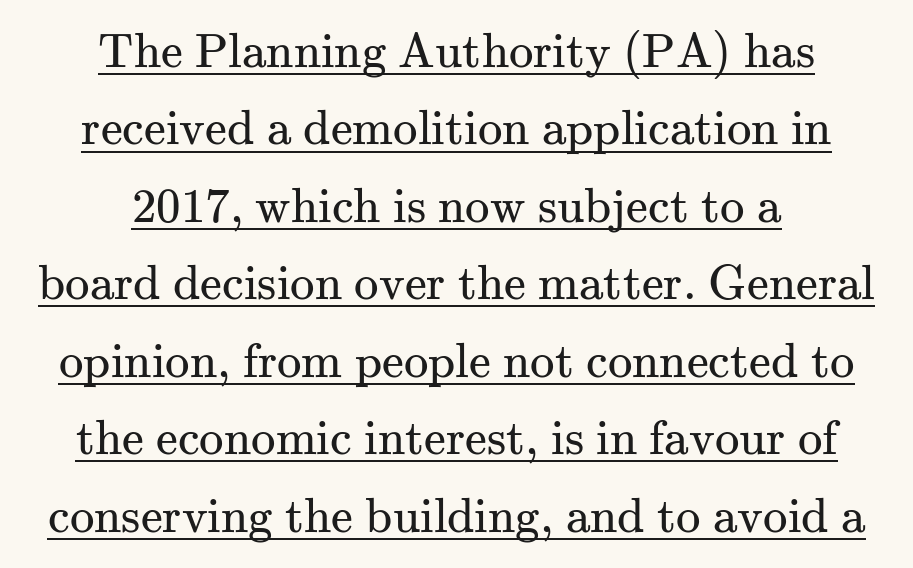
The image shows 49 px regular-weight serif type, upright; set centered, normal line spacing (1.58x), normal letter spacing, underlined; medium stroke contrast and a small x-height.
